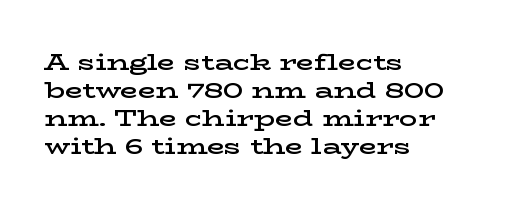
Q: Is the text bold? A: Semi-bold.
Q: Is the text italic (slanted)? A: No, it is upright.
Q: Is the text underlined? A: No.
Q: How is the paragraph aligned? A: Left-aligned.
Q: Is the spacing between letters normal or unusually wide? A: Normal.
